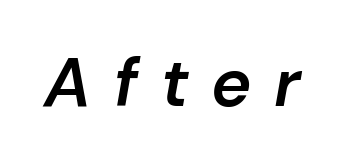
Q: Is the text bold? A: Semi-bold.
Q: Is the text italic (slanted)? A: Yes, it leans right by about 10 degrees.
Q: Is the text underlined? A: No.
Q: Is the spacing between letters normal or unusually wide? A: Unusually wide.
Q: Width (condensed, normal, or wide)? A: Normal.
Q: Stroke contrast? A: Low.
Q: x-height? A: Medium.
Q: Monospaced? A: No.
